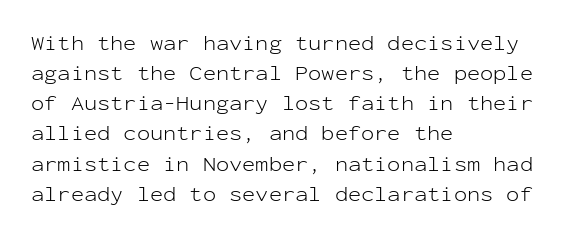
Q: Is the text bold? A: No.
Q: Is the text italic (slanted)? A: No, it is upright.
Q: Is the text underlined? A: No.
Q: How is the paragraph aligned? A: Left-aligned.
Q: Is the spacing between letters normal or unusually wide? A: Normal.
Q: Is the spacing between lines tight, normal or loose? A: Normal.
